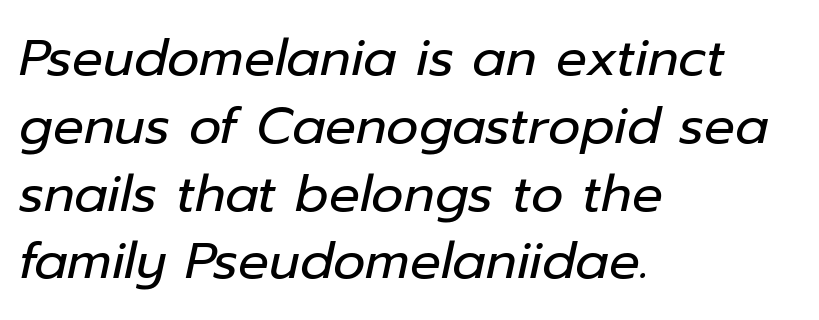
Proportional: the letters do not fall into vertical columns. The text carries the slant typical of an italic or oblique font. The space between consecutive lines is moderate. These glyphs show unthickened strokes, regular width or finer. The foot of each line stays bare and open.
